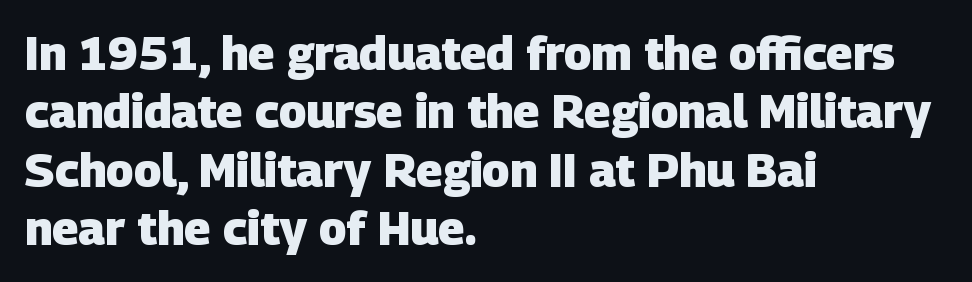
{"serif": "no", "bold": "yes", "weight": "heavy", "width": "normal", "stroke_contrast": "low", "x_height": "large", "monospaced": "no", "underline": "no", "align": "left", "line_spacing": "normal", "line_spacing_ratio": 1.27, "letter_spacing": "normal", "letter_spacing_em": 0.0, "glyph_px": 46}
